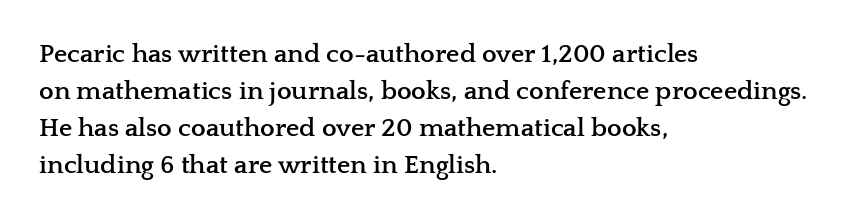
Q: Is the text bold? A: Yes.
Q: Is the text italic (slanted)? A: No, it is upright.
Q: Is the text underlined? A: No.
Q: How is the paragraph aligned? A: Left-aligned.
Q: Is the spacing between letters normal or unusually wide? A: Normal.
Q: Is the spacing between lines tight, normal or loose? A: Normal.
